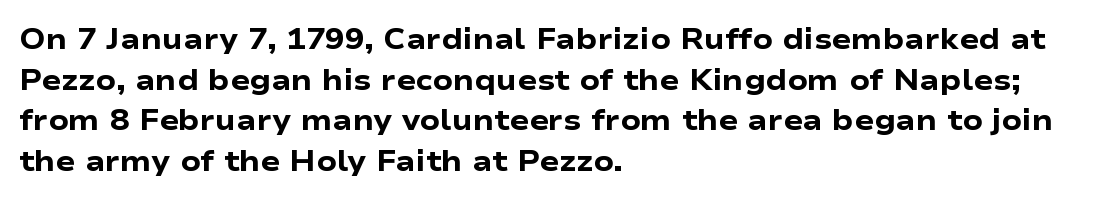
{"serif": "no", "italic": "no", "bold": "yes", "weight": "heavy", "width": "wide", "stroke_contrast": "low", "x_height": "medium", "monospaced": "no", "underline": "no", "align": "left", "line_spacing": "normal", "line_spacing_ratio": 1.4, "letter_spacing": "normal", "letter_spacing_em": 0.0, "glyph_px": 29}
